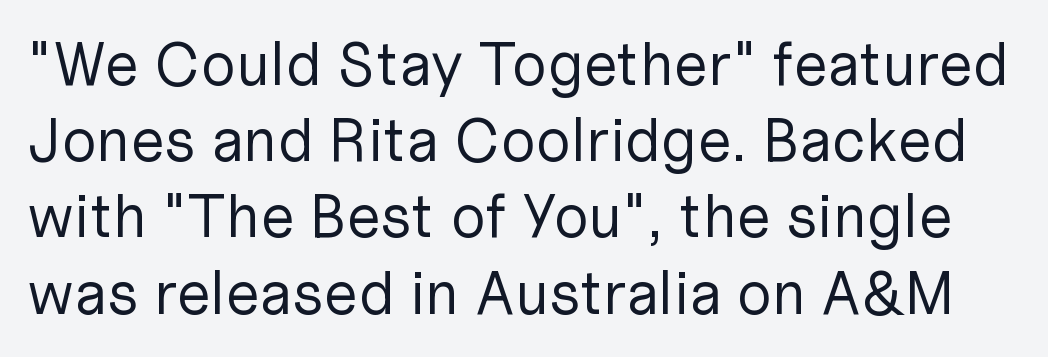
{"serif": "no", "italic": "no", "bold": "no", "weight": "regular", "width": "normal", "stroke_contrast": "low", "x_height": "medium", "monospaced": "no", "underline": "no", "line_spacing": "normal", "line_spacing_ratio": 1.25, "letter_spacing": "normal", "letter_spacing_em": 0.0, "glyph_px": 61}
